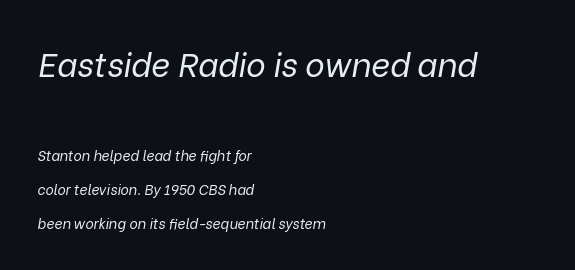
Q: Is the text bold? A: No.
Q: Is the text italic (slanted)? A: Yes, it leans right by about 9 degrees.
Q: Is the text underlined? A: No.
Q: How is the paragraph aligned? A: Left-aligned.
Q: Is the spacing between letters normal or unusually wide? A: Normal.
Q: Is the spacing between lines tight, normal or loose? A: Loose.
Q: Which block of text is set in a larger size, the first (top) or the second (bottom)? A: The first (top) one.
Q: Width (condensed, normal, or wide)? A: Normal.
Q: Stroke contrast? A: Low.
Q: x-height? A: Medium.
Q: Monospaced? A: No.
